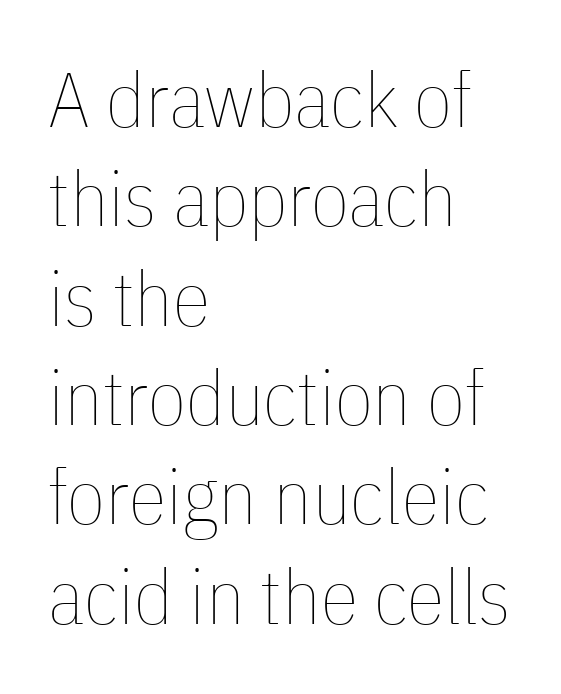
Q: Is the text bold? A: No.
Q: Is the text italic (slanted)? A: No, it is upright.
Q: Is the text underlined? A: No.
Q: How is the paragraph aligned? A: Left-aligned.
Q: Is the spacing between letters normal or unusually wide? A: Normal.
Q: Is the spacing between lines tight, normal or loose? A: Normal.
Q: Width (condensed, normal, or wide)? A: Condensed.
Q: Stroke contrast? A: Low.
Q: x-height? A: Medium.
Q: Monospaced? A: No.
